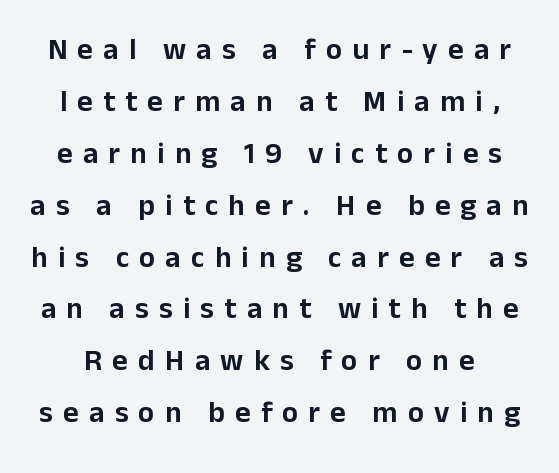
{"serif": "no", "italic": "no", "width": "normal", "stroke_contrast": "low", "x_height": "medium", "monospaced": "no", "underline": "no", "line_spacing_ratio": 1.73, "letter_spacing": "wide", "letter_spacing_em": 0.34, "glyph_px": 30}
